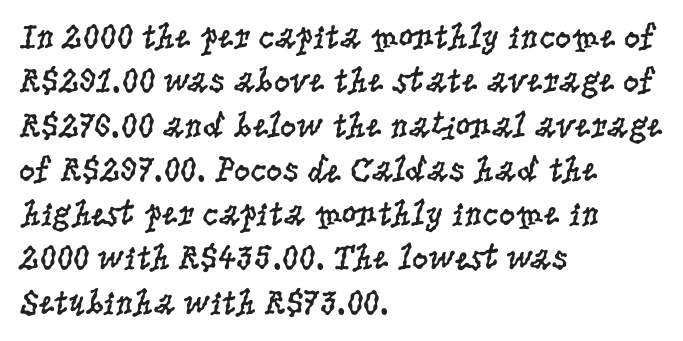
If you drew a ruler down the left edge, every line would touch it. Summary of weight: not heavy and not bold. Each letter's strokes conclude with small projecting serifs.
